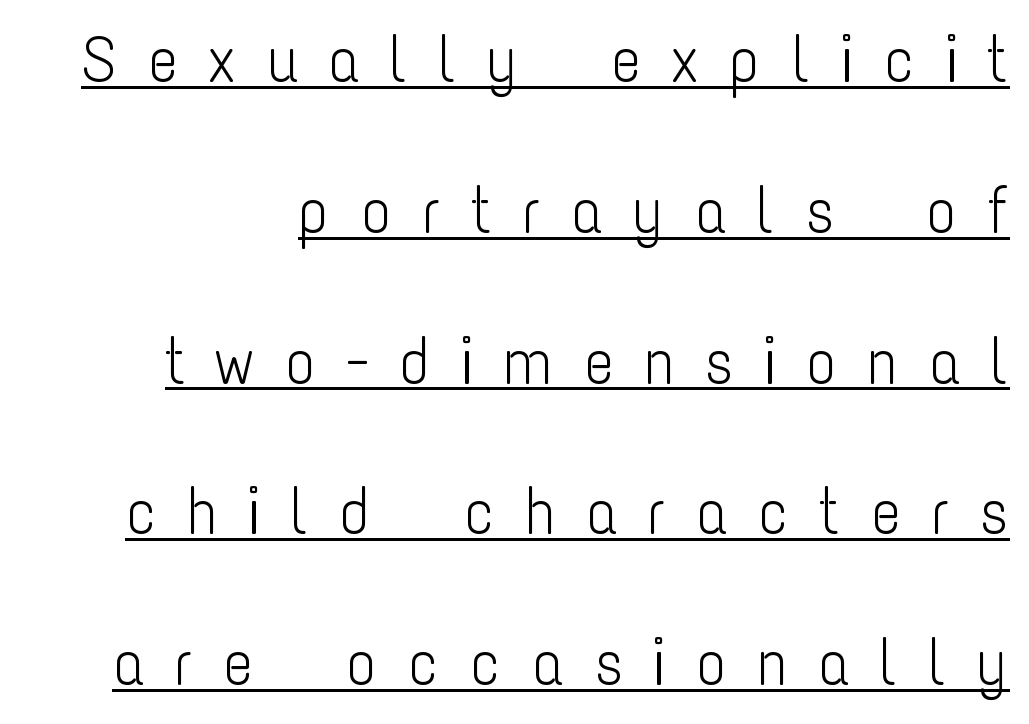
Q: Is the text bold? A: No.
Q: Is the text italic (slanted)? A: No, it is upright.
Q: Is the typeface a serif or a sans-serif typeface? A: Sans-serif.
Q: Is the text underlined? A: Yes.
Q: Is the spacing between letters normal or unusually wide? A: Unusually wide.
Q: Is the spacing between lines tight, normal or loose? A: Loose.
Q: Width (condensed, normal, or wide)? A: Condensed.
Q: Stroke contrast? A: Low.
Q: x-height? A: Medium.
Q: Monospaced? A: No.
